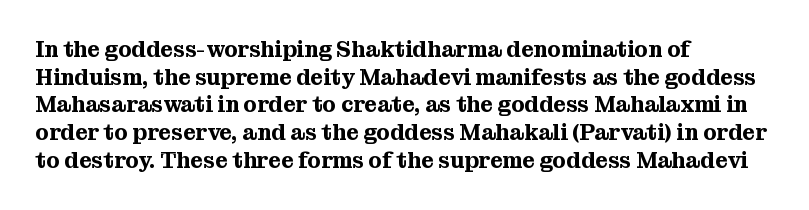
{"italic": "no", "underline": "no", "align": "left", "line_spacing": "normal", "line_spacing_ratio": 1.26, "letter_spacing": "normal", "letter_spacing_em": 0.0, "glyph_px": 22}
